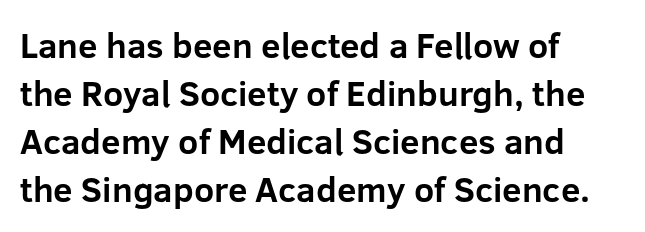
Is the block centered? No — it sits flush against the left margin. Is the type bold? Yes — the strokes are clearly thick and heavy. You can tell from the bare stems that sans-serif type was used. This sample has the flowing, uneven cadence of proportional lettering. The designer left line spacing at the default. Descenders hang freely into open space.
